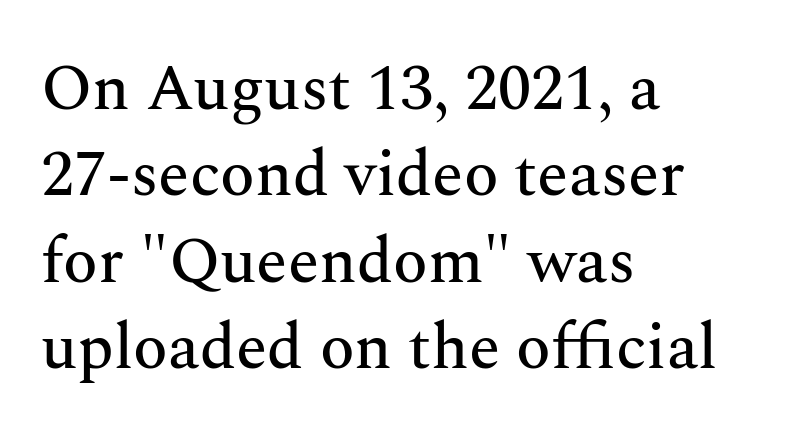
Q: Is the text italic (slanted)? A: No, it is upright.
Q: Is the typeface a serif or a sans-serif typeface? A: Serif.
Q: Is the text underlined? A: No.
Q: How is the paragraph aligned? A: Left-aligned.
Q: Is the spacing between letters normal or unusually wide? A: Normal.
Q: Is the spacing between lines tight, normal or loose? A: Normal.
Q: Width (condensed, normal, or wide)? A: Normal.
Q: Stroke contrast? A: Medium.
Q: x-height? A: Medium.
Q: Monospaced? A: No.
